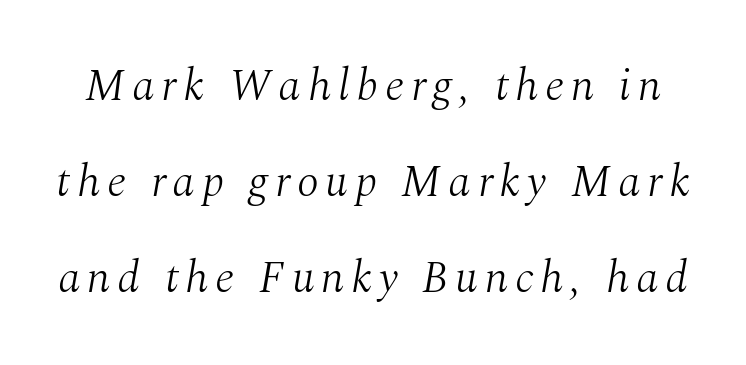
The image shows 45 px light serif type, italic (leaning right); set loose line spacing (2.13x), not underlined; medium stroke contrast and a medium x-height.
